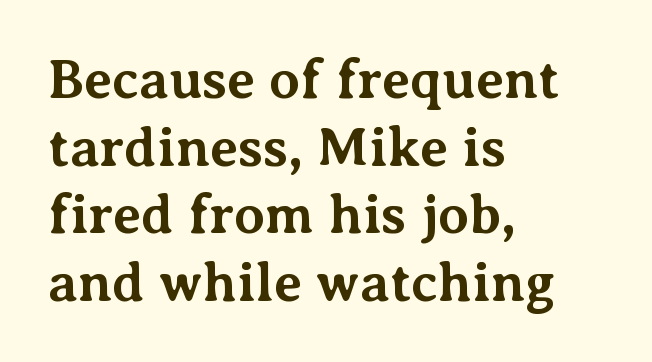
The image shows 55 px bold serif type, upright; set left-aligned, line spacing 1.23x, normal letter spacing, not underlined; medium stroke contrast and a medium x-height.
